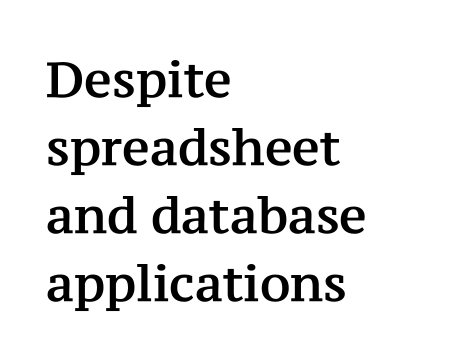
Q: Is the text italic (slanted)? A: No, it is upright.
Q: Is the typeface a serif or a sans-serif typeface? A: Serif.
Q: Is the text underlined? A: No.
Q: How is the paragraph aligned? A: Left-aligned.
Q: Is the spacing between letters normal or unusually wide? A: Normal.
Q: Is the spacing between lines tight, normal or loose? A: Normal.
Q: Width (condensed, normal, or wide)? A: Normal.
Q: Stroke contrast? A: Medium.
Q: x-height? A: Medium.
Q: Monospaced? A: No.
